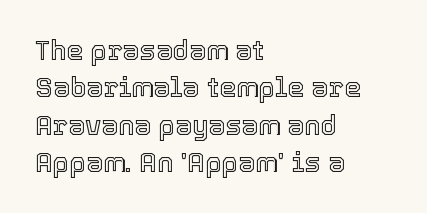
{"italic": "no", "underline": "no", "align": "left", "line_spacing": "normal", "line_spacing_ratio": 1.38, "letter_spacing": "normal", "letter_spacing_em": 0.0, "glyph_px": 27}
